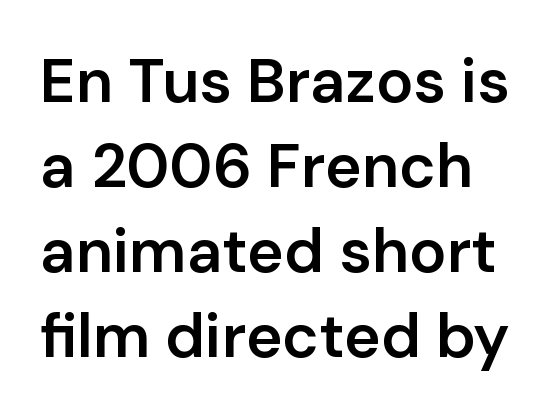
Q: Is the text bold? A: Semi-bold.
Q: Is the text italic (slanted)? A: No, it is upright.
Q: Is the typeface a serif or a sans-serif typeface? A: Sans-serif.
Q: Is the text underlined? A: No.
Q: Is the spacing between letters normal or unusually wide? A: Normal.
Q: Is the spacing between lines tight, normal or loose? A: Normal.
Q: Width (condensed, normal, or wide)? A: Normal.
Q: Stroke contrast? A: Low.
Q: x-height? A: Medium.
Q: Monospaced? A: No.
